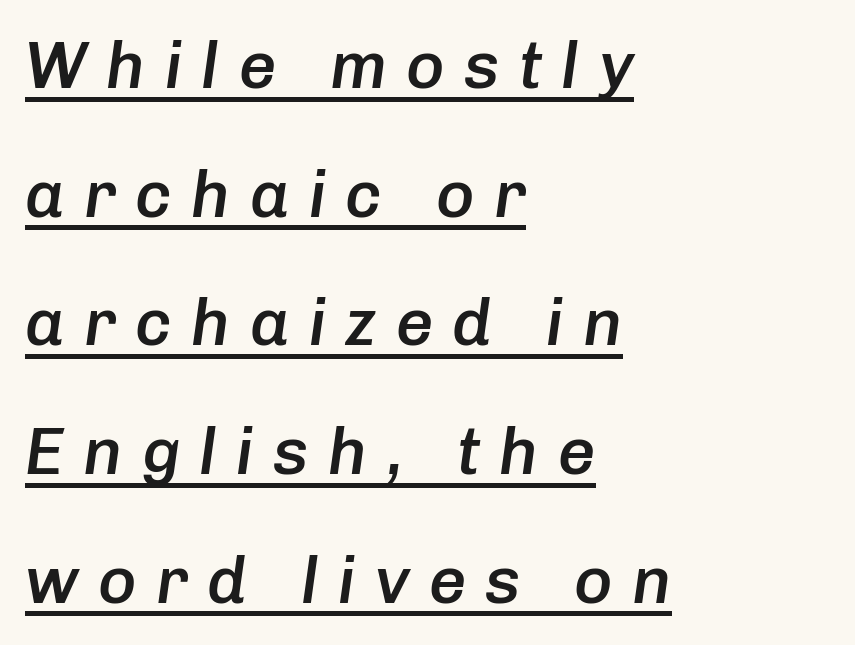
The image shows 66 px semibold type, italic (leaning right); set left-aligned, loose line spacing (1.95x), unusually wide letter spacing (+0.29 em), underlined; low stroke contrast and a medium x-height.
